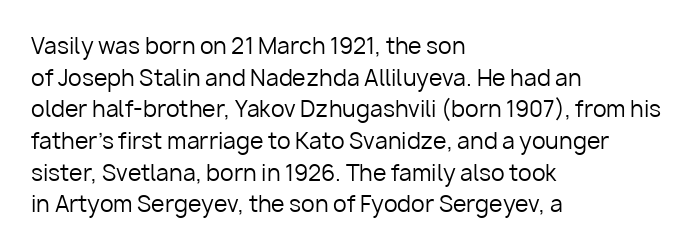
Q: Is the text bold? A: No.
Q: Is the text italic (slanted)? A: No, it is upright.
Q: Is the text underlined? A: No.
Q: How is the paragraph aligned? A: Left-aligned.
Q: Is the spacing between letters normal or unusually wide? A: Normal.
Q: Is the spacing between lines tight, normal or loose? A: Normal.
